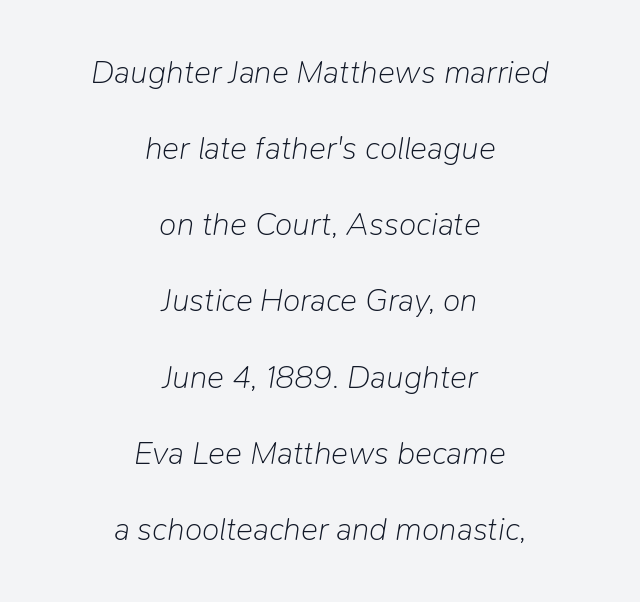
The lines are quadded center. Do the characters align in a grid? No, the font is proportional. Descenders hang freely into open space. Does extra space separate the letters? No, they use regular spacing. The strokes carry an ordinary text weight at most. Is there much room between lines? Yes — plenty of vertical air separates them.
